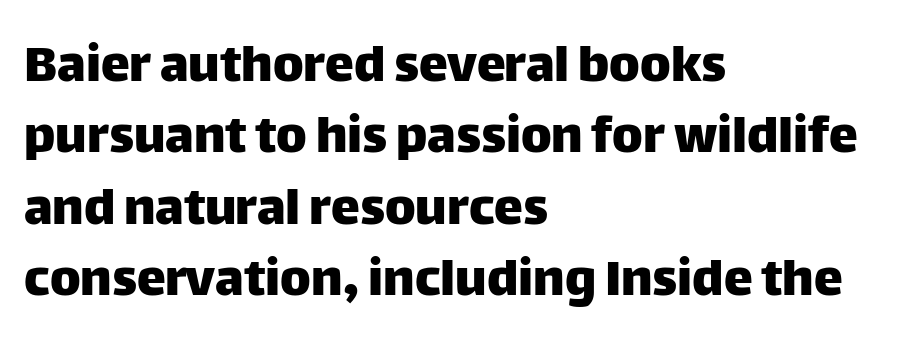
{"serif": "no", "italic": "no", "width": "normal", "stroke_contrast": "low", "x_height": "large", "monospaced": "no", "underline": "no", "align": "left", "line_spacing_ratio": 1.23, "letter_spacing": "normal", "letter_spacing_em": 0.0, "glyph_px": 58}
